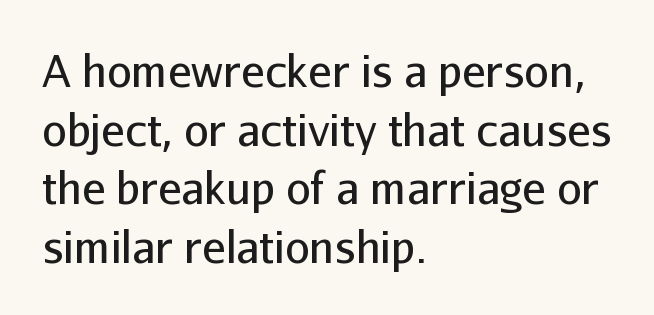
{"serif": "no", "italic": "no", "bold": "no", "weight": "regular", "width": "normal", "stroke_contrast": "low", "x_height": "medium", "monospaced": "no", "underline": "no", "align": "left", "line_spacing": "normal", "line_spacing_ratio": 1.33, "letter_spacing": "normal", "letter_spacing_em": 0.0, "glyph_px": 44}
